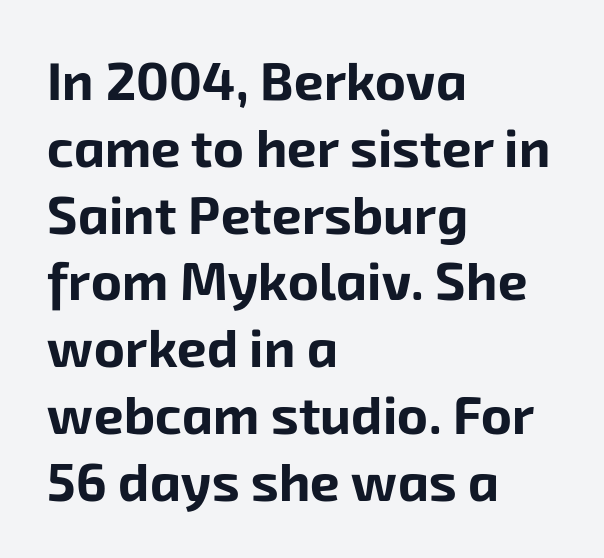
Q: Is the text bold? A: Yes.
Q: Is the typeface a serif or a sans-serif typeface? A: Sans-serif.
Q: Is the text underlined? A: No.
Q: How is the paragraph aligned? A: Left-aligned.
Q: Is the spacing between letters normal or unusually wide? A: Normal.
Q: Is the spacing between lines tight, normal or loose? A: Normal.
Q: Width (condensed, normal, or wide)? A: Normal.
Q: Stroke contrast? A: Low.
Q: x-height? A: Medium.
Q: Monospaced? A: No.
